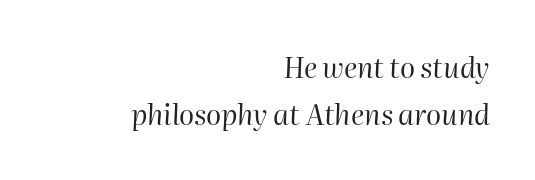
Q: Is the text bold? A: No.
Q: Is the text italic (slanted)? A: Yes, it leans right by about 2 degrees.
Q: Is the text underlined? A: No.
Q: How is the paragraph aligned? A: Right-aligned.
Q: Is the spacing between letters normal or unusually wide? A: Normal.
Q: Is the spacing between lines tight, normal or loose? A: Normal.
Q: Width (condensed, normal, or wide)? A: Normal.
Q: Stroke contrast? A: High.
Q: x-height? A: Medium.
Q: Monospaced? A: No.
